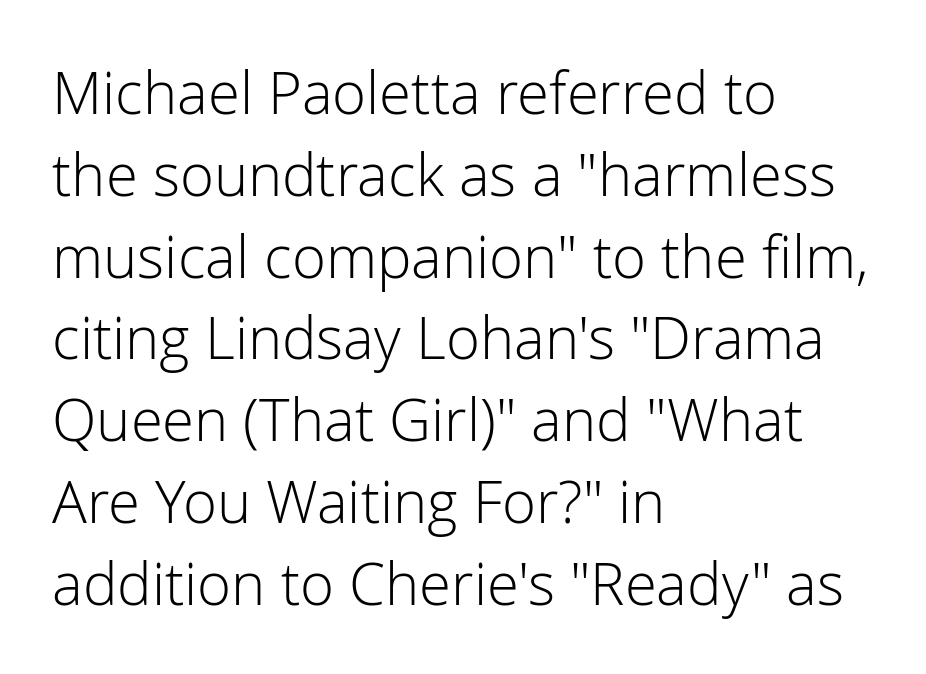
Has an underline been added? It has not. A typesetter would call this proportional, since set widths differ per character. Italic: no, the glyphs are upright roman. The passage shown stacks its lines at a standard gap.
